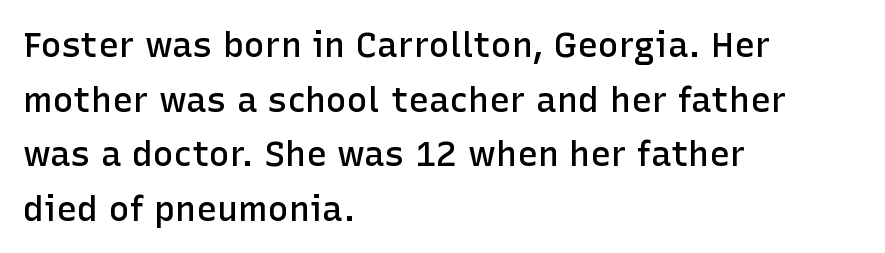
The letters advance in unequal steps, a hallmark of proportional type. Letter spacing: default. The leading is moderate, giving the passage an even texture. Upright lettering throughout.
